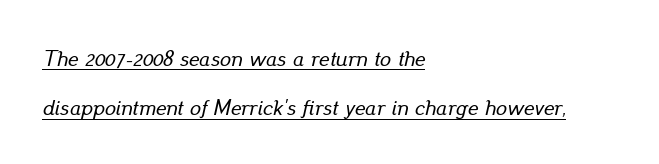
The rendering anchors every line to the left-hand side. The space between consecutive lines is lavish. You could call the tracking neutral — neither tight nor loose. These characters rest on top of a visible drawn line. Slanted lettering throughout.
